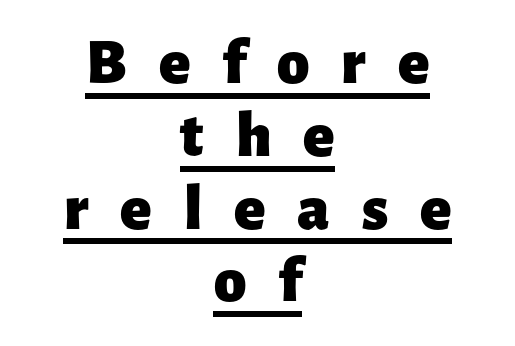
{"serif": "no", "italic": "no", "bold": "yes", "weight": "heavy", "width": "normal", "stroke_contrast": "low", "x_height": "medium", "monospaced": "no", "underline": "yes", "align": "center", "line_spacing": "tight", "line_spacing_ratio": 1.12, "letter_spacing": "wide", "letter_spacing_em": 0.49, "glyph_px": 65}
